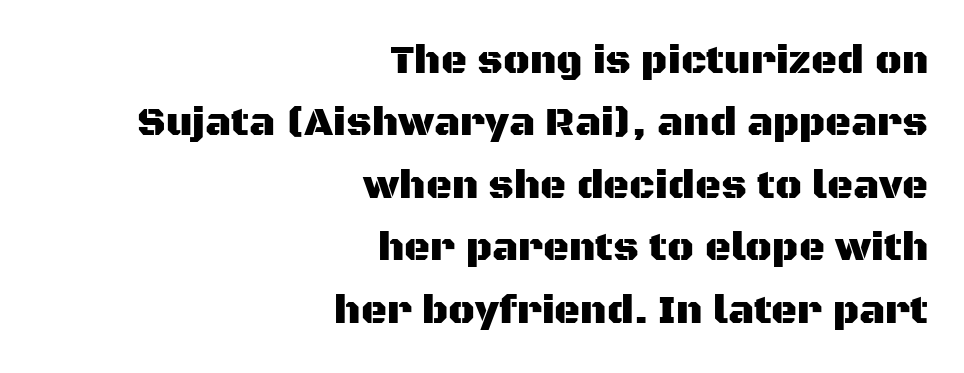
Check under the words: just untouched page. Here the glyphs are tracked normally, forming tight word shapes. When letters stand straight like this, we call the style roman or upright. Serifs: no, the terminals of the letterforms are clean.
